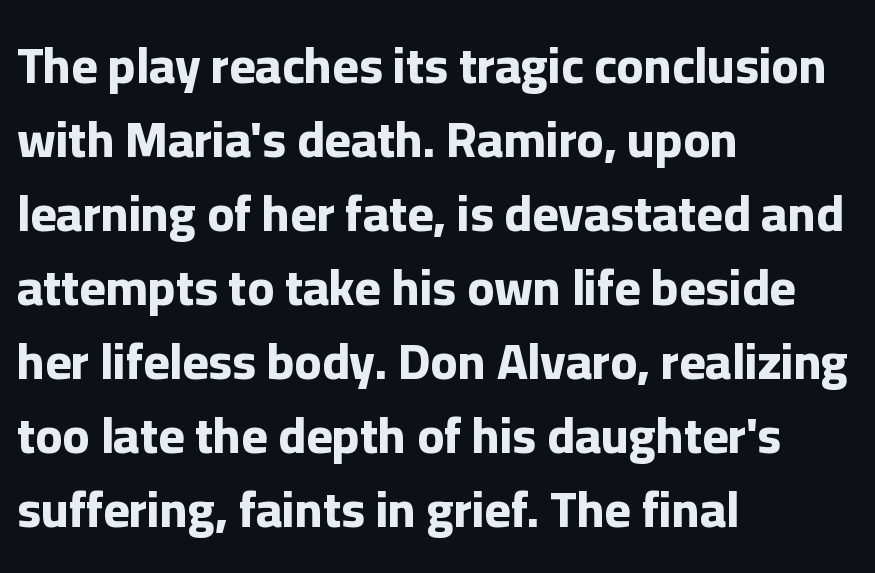
Q: Is the text bold? A: Yes.
Q: Is the text italic (slanted)? A: No, it is upright.
Q: Is the typeface a serif or a sans-serif typeface? A: Sans-serif.
Q: Is the text underlined? A: No.
Q: How is the paragraph aligned? A: Left-aligned.
Q: Is the spacing between letters normal or unusually wide? A: Normal.
Q: Is the spacing between lines tight, normal or loose? A: Normal.
Q: Width (condensed, normal, or wide)? A: Normal.
Q: Stroke contrast? A: Low.
Q: x-height? A: Medium.
Q: Monospaced? A: No.
